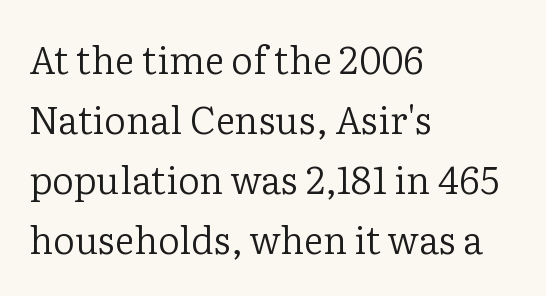
Stems and bowls with no extra thickness — not bold. Evenly set lines give the paragraph a standard silhouette. Any mark beneath the type? The region is blank. The rendering anchors every line to the left-hand side. Here the designer chose a conventional face with non-uniform glyph widths. Caption: standard tracking, unaltered.
